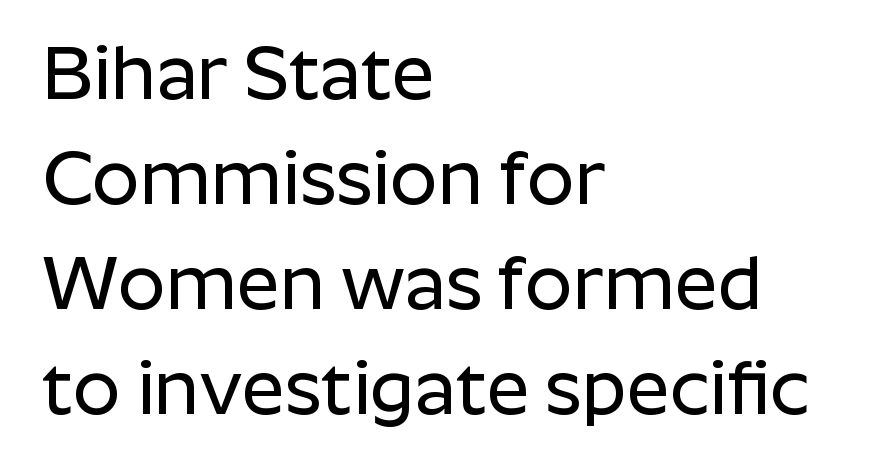
The passage shown stacks its lines at a standard gap. Type without underlining. If you drew a line through each stem, it would be perfectly vertical. Font category for this specimen: sans-serif. Here the designer chose a conventional face with non-uniform glyph widths.
